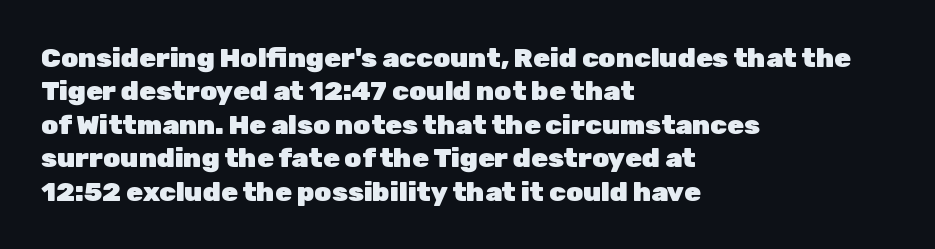
Q: Is the text bold? A: Yes.
Q: Is the text italic (slanted)? A: No, it is upright.
Q: Is the text underlined? A: No.
Q: How is the paragraph aligned? A: Left-aligned.
Q: Is the spacing between letters normal or unusually wide? A: Normal.
